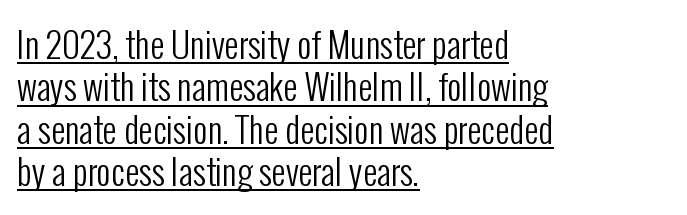
The passage is arranged the way most books set body copy — flush left. This rendering leaves character spacing at its baseline value. The rendering uses natural spacing where letterforms have individual widths. Is the stroke heavy? The answer is a plain regular-or-lighter.
